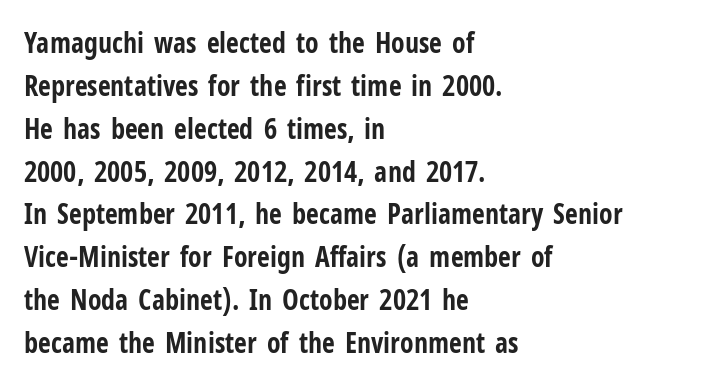
The image shows 28 px bold, condensed sans-serif type, upright; set left-aligned, normal line spacing (1.53x), normal letter spacing, not underlined; low stroke contrast and a medium x-height.
